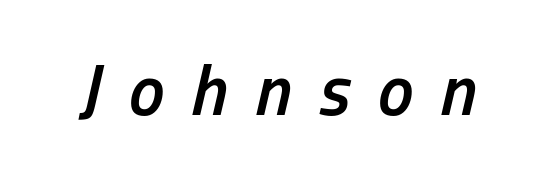
{"italic": "yes", "lean": "right", "slant_degrees": 13, "bold": "semi", "weight": "semibold", "width": "condensed", "stroke_contrast": "low", "x_height": "medium", "monospaced": "no", "underline": "no", "letter_spacing": "wide", "letter_spacing_em": 0.38, "glyph_px": 72}
